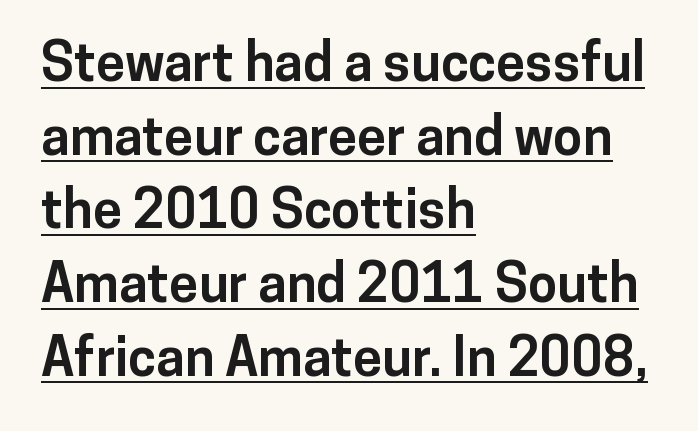
Does the lettering tilt? It doesn't — this is upright. The face used here is rendered with its standard letterfit. You'd pick this weight for a headline — it's a proper bold. Interline gaps are of average width in this sample. To sum up the face: it is a sans, with no serifs. Note the varied advance widths — an 'i' is clearly narrower than an 'm'.
